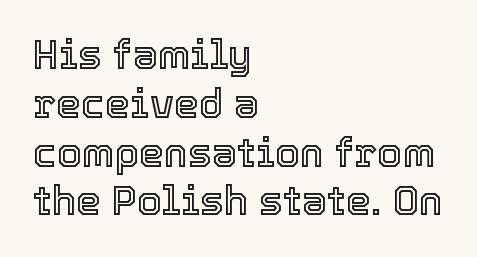
Q: Is the text italic (slanted)? A: No, it is upright.
Q: Is the text underlined? A: No.
Q: How is the paragraph aligned? A: Left-aligned.
Q: Is the spacing between letters normal or unusually wide? A: Normal.
Q: Width (condensed, normal, or wide)? A: Normal.
Q: x-height? A: Medium.
Q: Monospaced? A: No.
